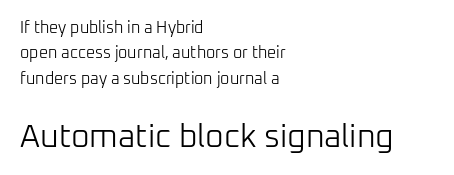
Q: Is the text bold? A: No.
Q: Is the text italic (slanted)? A: No, it is upright.
Q: Is the typeface a serif or a sans-serif typeface? A: Sans-serif.
Q: Is the text underlined? A: No.
Q: How is the paragraph aligned? A: Left-aligned.
Q: Is the spacing between letters normal or unusually wide? A: Normal.
Q: Is the spacing between lines tight, normal or loose? A: Normal.
Q: Which block of text is set in a larger size, the first (top) or the second (bottom)? A: The second (bottom) one.
Q: Width (condensed, normal, or wide)? A: Normal.
Q: Stroke contrast? A: Low.
Q: x-height? A: Medium.
Q: Monospaced? A: No.
